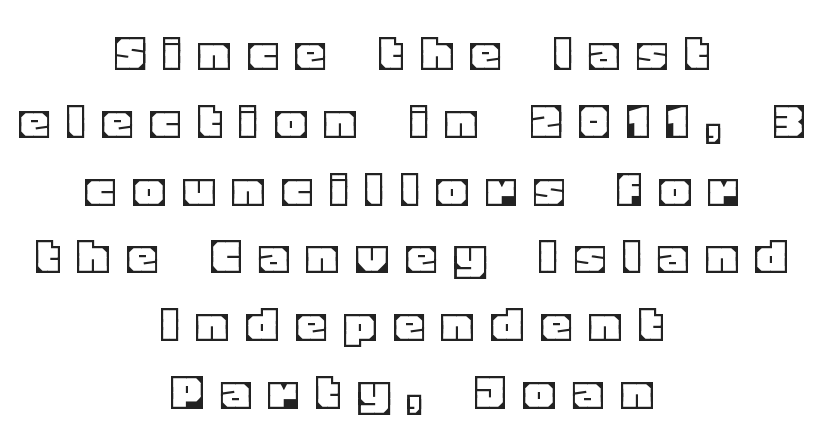
This rendering uses center alignment, leaving both contours irregular but symmetric. Looks like regular typesetting: each glyph gets only the width it needs. Compared with typical body copy, the letter spacing here is much looser. The font's upright variant was chosen for this text.
